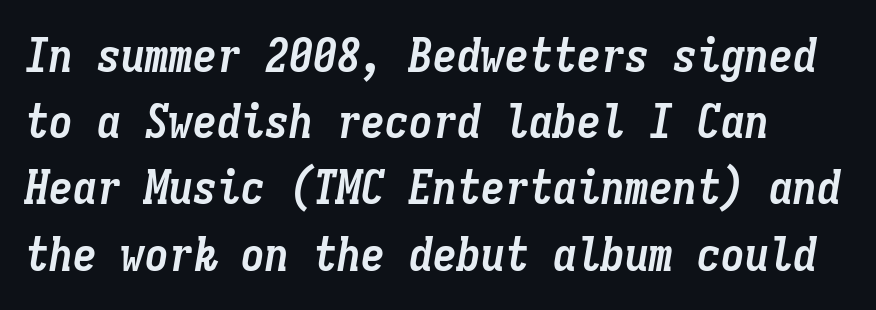
A typesetter would call this zero additional tracking. Whoever set this chose a conventional vertical rhythm. The font is running at its bold setting. Any mark beneath the type? The region is blank.
